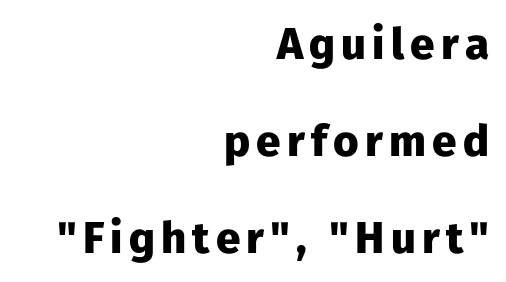
{"serif": "no", "italic": "no", "bold": "yes", "weight": "heavy", "width": "normal", "stroke_contrast": "low", "x_height": "medium", "monospaced": "no", "underline": "no", "align": "right", "line_spacing": "loose", "line_spacing_ratio": 2.2, "glyph_px": 44}
